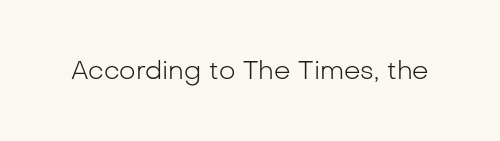
Q: Is the text bold? A: No.
Q: Is the text italic (slanted)? A: No, it is upright.
Q: Is the text underlined? A: No.
Q: Is the spacing between letters normal or unusually wide? A: Normal.
